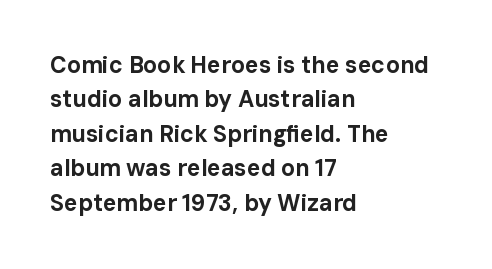
{"italic": "no", "bold": "yes", "underline": "no", "align": "left", "line_spacing": "normal", "line_spacing_ratio": 1.5, "letter_spacing": "normal", "letter_spacing_em": 0.0, "glyph_px": 23}
